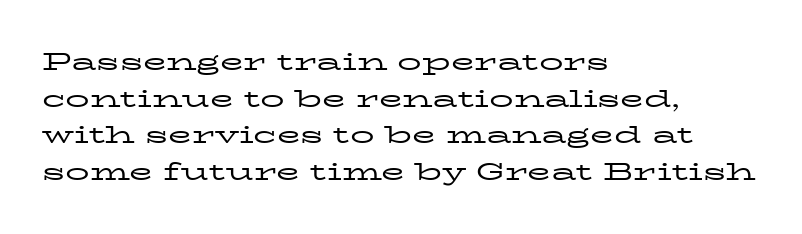
The image shows 24 px text type, upright; set left-aligned, normal line spacing (1.53x), normal letter spacing, not underlined.
